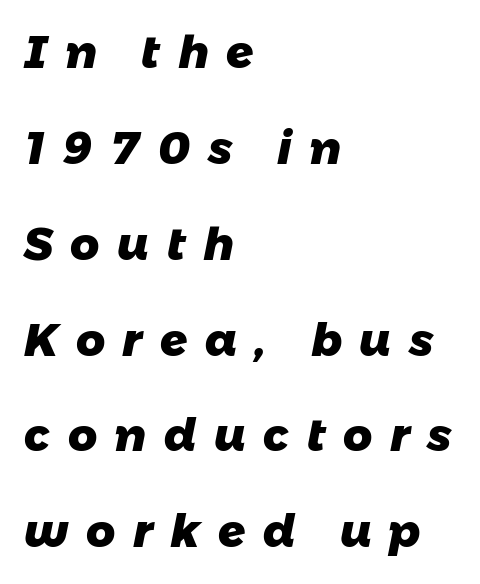
{"serif": "no", "bold": "yes", "weight": "heavy", "width": "normal", "stroke_contrast": "low", "x_height": "medium", "monospaced": "no", "underline": "no", "align": "left", "line_spacing": "loose", "line_spacing_ratio": 2.13, "letter_spacing": "wide", "letter_spacing_em": 0.39, "glyph_px": 45}
